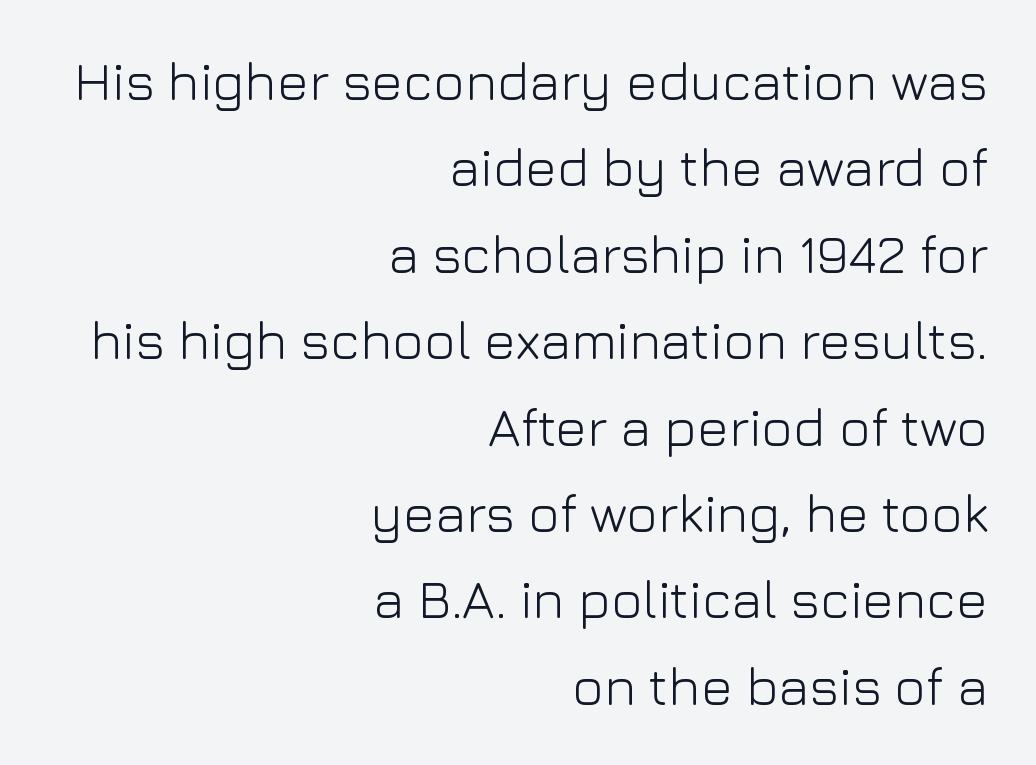
The image shows 53 px light sans-serif type, upright; set right-aligned, normal line spacing (1.63x), normal letter spacing, not underlined; low stroke contrast and a medium x-height.
